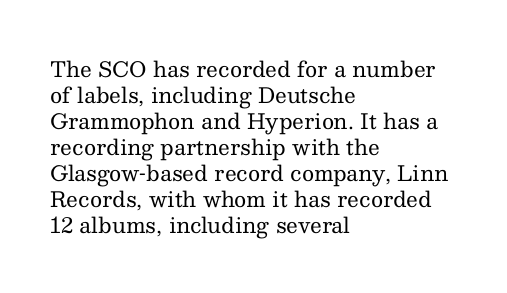
The typography opts for an upright posture over an oblique one. Unmarked baselines from the first word to the last. Students, note that the glyphs here touch the page at normal intervals. Which margin do the lines hug? The left one — the right edge is uneven. The typesetting does not lean heavy: it is not bold.
